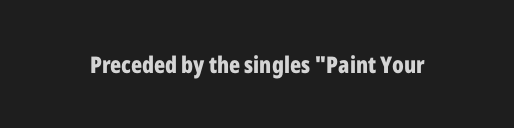
Q: Is the text bold? A: Yes.
Q: Is the text italic (slanted)? A: No, it is upright.
Q: Is the text underlined? A: No.
Q: Is the spacing between letters normal or unusually wide? A: Normal.
